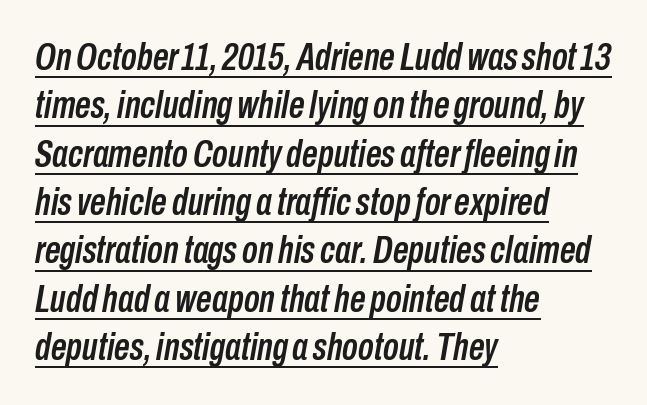
A classic flush-left, rag-right setting is used for this passage. Standard letterfit; no display-style spreading of the glyphs. There's an unmistakable incline to the writing here. Check the space under the baseline: a stroke is drawn there. The letters advance in unequal steps, a hallmark of proportional type.
